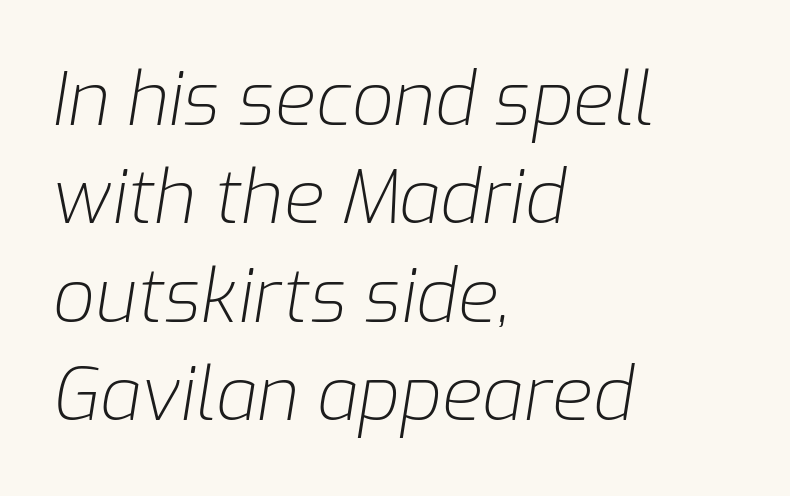
The image shows 74 px light type, italic (leaning right); set left-aligned, normal line spacing (1.33x), normal letter spacing, not underlined; low stroke contrast and a medium x-height.
